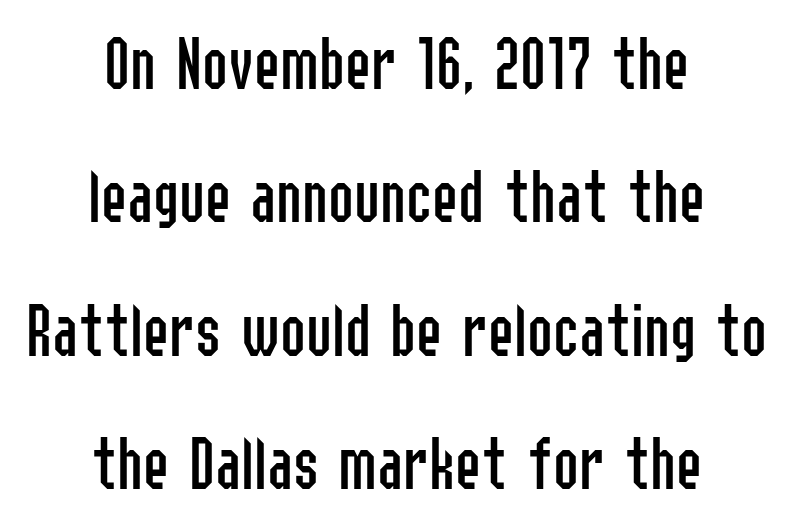
Short note: letters normally spaced. Each line is balanced around a shared central axis. No word sits above an underline. The letters advance in unequal steps, a hallmark of proportional type.
